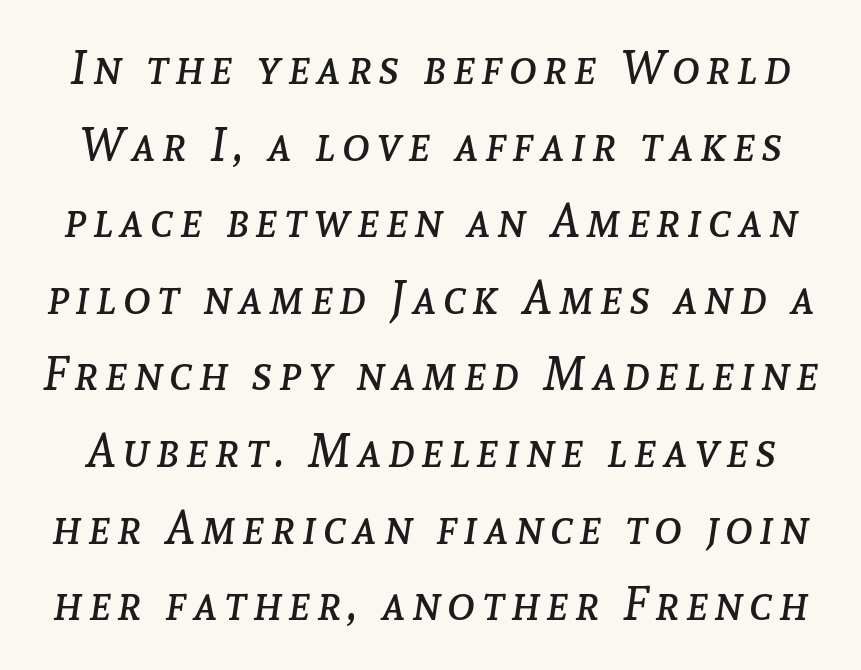
Q: Is the text bold? A: No.
Q: Is the text italic (slanted)? A: Yes, it leans right by about 8 degrees.
Q: Is the text underlined? A: No.
Q: Is the spacing between lines tight, normal or loose? A: Normal.
Q: Width (condensed, normal, or wide)? A: Normal.
Q: Stroke contrast? A: Low.
Q: x-height? A: Medium.
Q: Monospaced? A: No.
